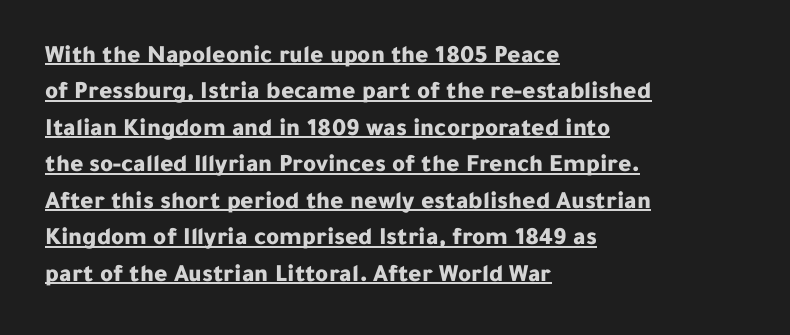
Letter spacing: default. Its strokes are broad and dark, the hallmark of bold type. Layout note: lines flush left. Tall strokes in this sample are plumb rather than angled. Whoever set this chose a conventional vertical rhythm.
